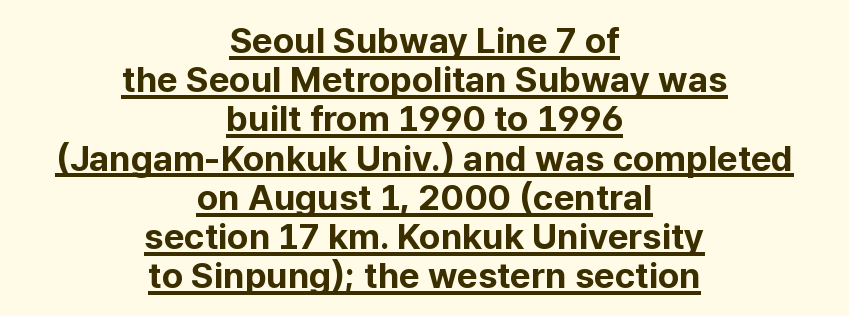
Q: Is the text bold? A: Yes.
Q: Is the text italic (slanted)? A: No, it is upright.
Q: Is the typeface a serif or a sans-serif typeface? A: Sans-serif.
Q: Is the text underlined? A: Yes.
Q: How is the paragraph aligned? A: Centered.
Q: Is the spacing between letters normal or unusually wide? A: Normal.
Q: Is the spacing between lines tight, normal or loose? A: Tight.
Q: Width (condensed, normal, or wide)? A: Normal.
Q: Stroke contrast? A: Low.
Q: x-height? A: Medium.
Q: Monospaced? A: No.
